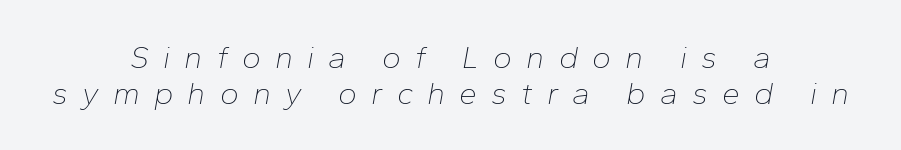
{"italic": "yes", "lean": "right", "slant_degrees": 10, "bold": "no", "weight": "thin", "width": "normal", "stroke_contrast": "low", "x_height": "medium", "monospaced": "no", "underline": "no", "align": "center", "line_spacing": "tight", "line_spacing_ratio": 1.13, "letter_spacing": "wide", "letter_spacing_em": 0.44, "glyph_px": 32}
